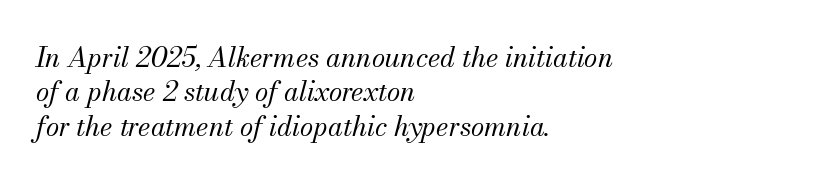
Q: Is the text bold? A: No.
Q: Is the text italic (slanted)? A: Yes, it leans right by about 13 degrees.
Q: Is the text underlined? A: No.
Q: How is the paragraph aligned? A: Left-aligned.
Q: Is the spacing between letters normal or unusually wide? A: Normal.
Q: Is the spacing between lines tight, normal or loose? A: Normal.
